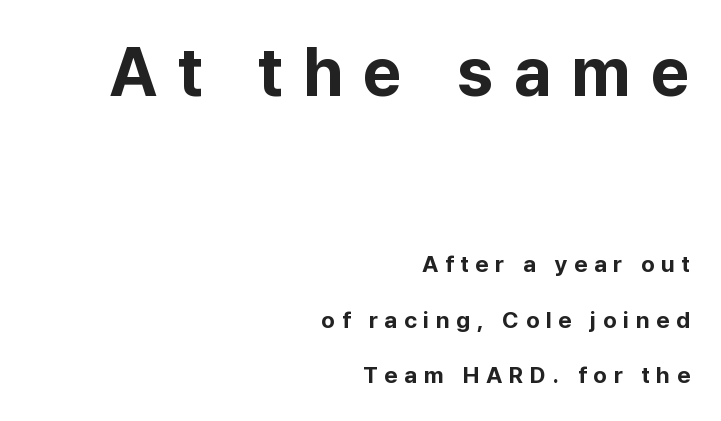
The image shows 68 px bold sans-serif type, upright; set right-aligned, loose line spacing (2.42x), unusually wide letter spacing (+0.29 em), not underlined; the first (top) block is 2.96x larger; low stroke contrast and a medium x-height.
